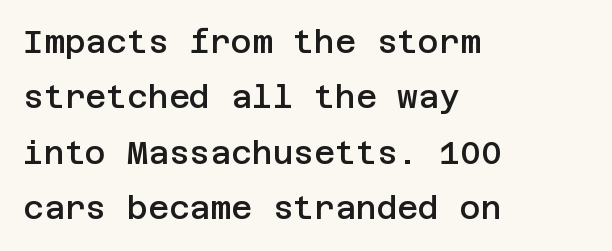
Q: Is the text bold? A: Semi-bold.
Q: Is the text italic (slanted)? A: No, it is upright.
Q: Is the typeface a serif or a sans-serif typeface? A: Sans-serif.
Q: Is the text underlined? A: No.
Q: How is the paragraph aligned? A: Left-aligned.
Q: Is the spacing between letters normal or unusually wide? A: Normal.
Q: Width (condensed, normal, or wide)? A: Normal.
Q: Stroke contrast? A: Low.
Q: x-height? A: Large.
